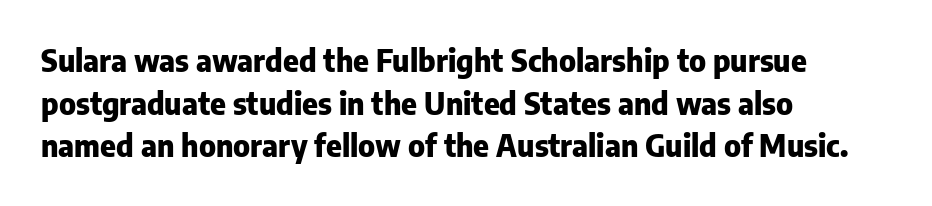
{"serif": "no", "italic": "no", "bold": "yes", "weight": "heavy", "width": "normal", "stroke_contrast": "low", "x_height": "medium", "monospaced": "no", "underline": "no", "align": "left", "line_spacing": "normal", "line_spacing_ratio": 1.42, "letter_spacing": "normal", "letter_spacing_em": 0.0, "glyph_px": 30}
